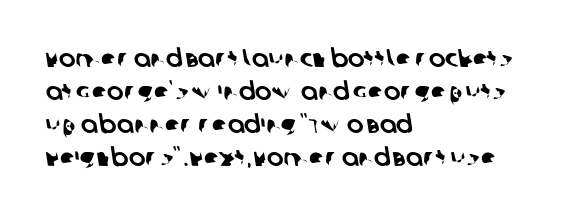
The image shows 25 px text type; set left-aligned, normal line spacing (1.32x), normal letter spacing, not underlined.
